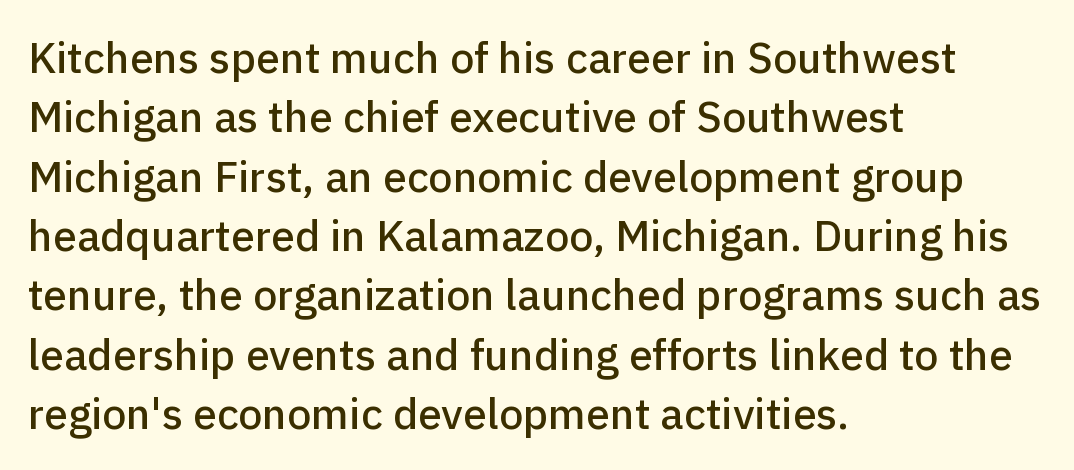
The image shows 43 px sans-serif type, upright; set left-aligned, normal line spacing (1.38x), normal letter spacing, not underlined; low stroke contrast and a medium x-height.
